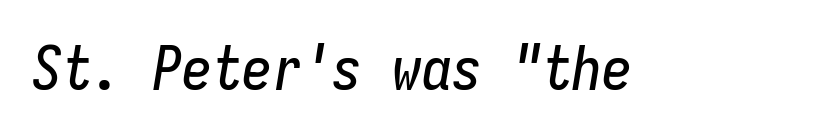
Q: Is the text italic (slanted)? A: Yes, it leans right by about 9 degrees.
Q: Is the text underlined? A: No.
Q: Is the spacing between letters normal or unusually wide? A: Normal.
Q: Width (condensed, normal, or wide)? A: Condensed.
Q: Stroke contrast? A: Low.
Q: x-height? A: Medium.
Q: Monospaced? A: Yes.
